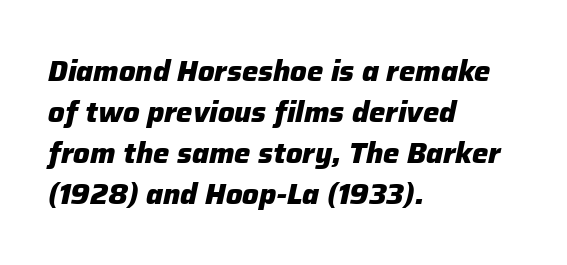
A normal amount of white space separates one row of letters from the next. Is the type slanted? Yes — the strokes lean at a clear angle. Alignment: flush left. Observe the ordinary spacing: letters are neighbours, not strangers. Typographic density is high because the face is bold. Words float on clear page, feet unadorned.
